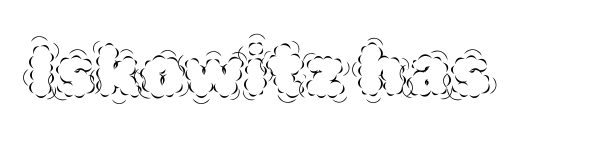
The image shows 70 px thin type, upright; set normal letter spacing, not underlined; a large x-height.
